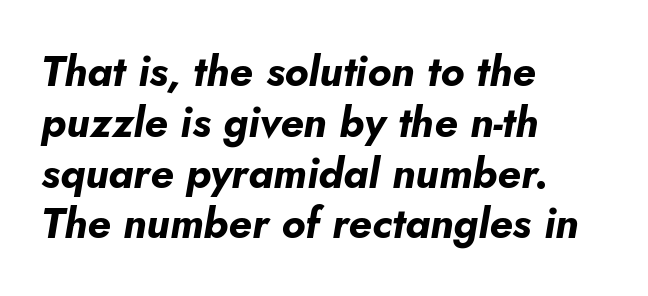
Does the copy run flush right? No — it runs flush left. Letter spacing: default. When letters slant like this, we call the style italic. Each row of text sits above clean, open space.
